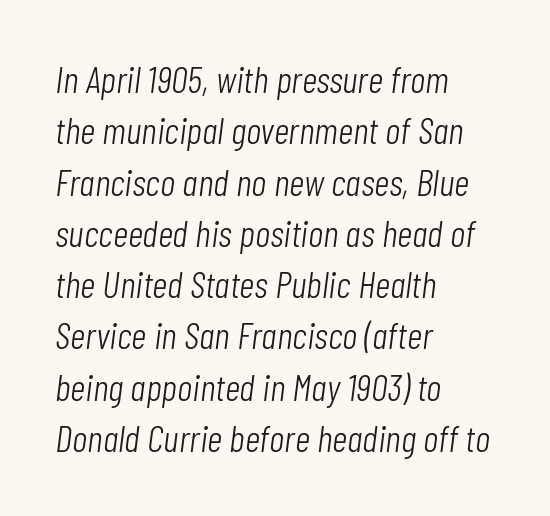
The letters look calm and open, with moderate or lighter stems. Type without underlining. Think of a printed novel: that variable character pitch is what you see here. Quick note: interline space is typical. Characters are canted at an angle relative to the baseline's perpendicular. Visually the block forms a straight wall on the left and a jagged coastline on the right.
